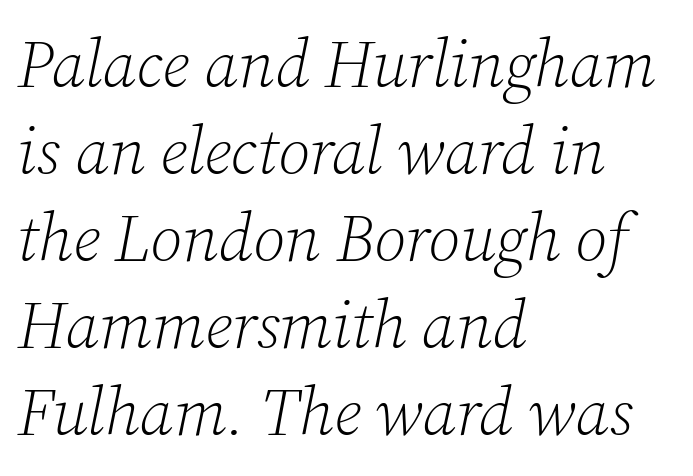
If you drew a ruler down the left edge, every line would touch it. How would I describe the line gaps? Plain and ordinary. The words here are not underlined. What stands out about the letter spacing? Nothing — it is the standard amount. The font's italic variant was chosen for this text. The letters advance in unequal steps, a hallmark of proportional type.
